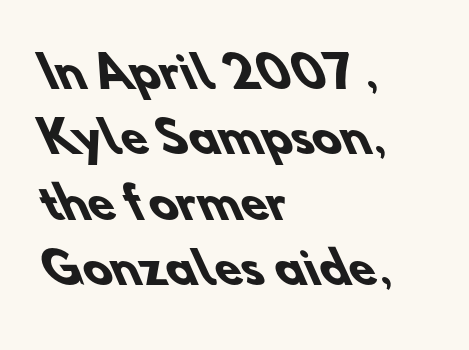
Q: Is the text bold? A: Yes.
Q: Is the typeface a serif or a sans-serif typeface? A: Sans-serif.
Q: Is the text underlined? A: No.
Q: How is the paragraph aligned? A: Left-aligned.
Q: Is the spacing between letters normal or unusually wide? A: Normal.
Q: Is the spacing between lines tight, normal or loose? A: Normal.
Q: Width (condensed, normal, or wide)? A: Normal.
Q: Stroke contrast? A: Low.
Q: x-height? A: Small.
Q: Monospaced? A: No.
